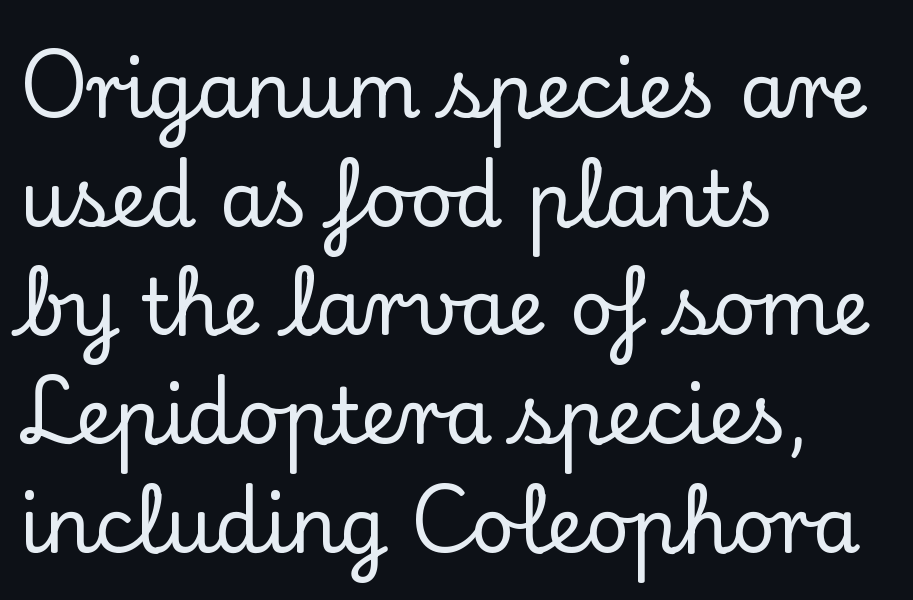
No word sits above an underline. Rows of type keep a routine distance in the vertical direction. The compositor pushed each line to the left boundary. The letters advance in unequal steps, a hallmark of proportional type. Little horizontal feet cap the strokes, marking this as serif type.
